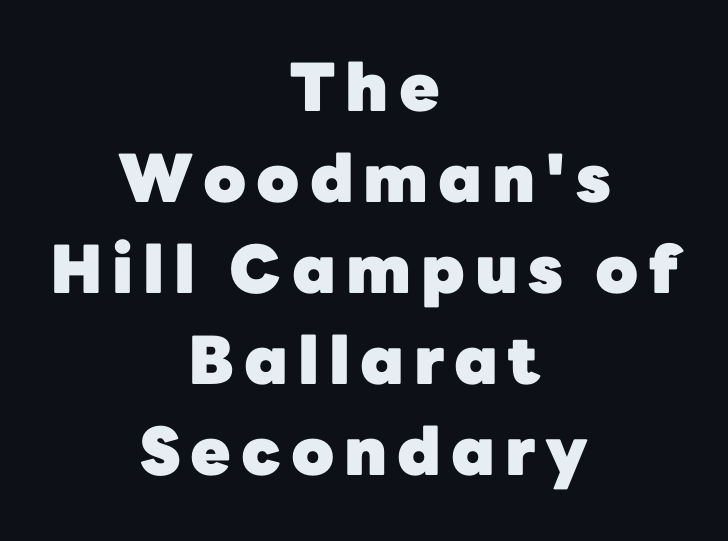
{"serif": "no", "italic": "no", "bold": "yes", "weight": "heavy", "width": "normal", "stroke_contrast": "low", "x_height": "medium", "monospaced": "no", "underline": "no", "align": "center", "line_spacing": "normal", "line_spacing_ratio": 1.38, "glyph_px": 66}
